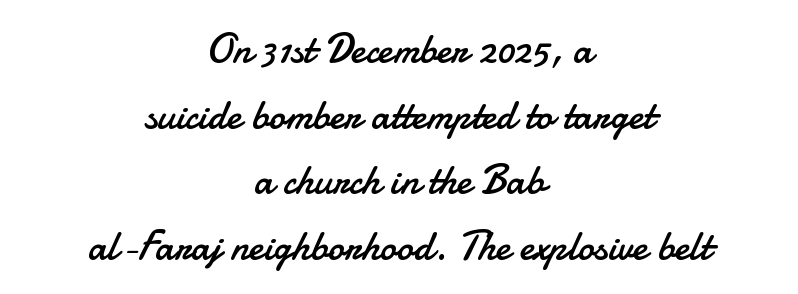
{"serif": "no", "bold": "no", "weight": "regular", "width": "normal", "stroke_contrast": "low", "x_height": "small", "monospaced": "no", "underline": "no", "align": "center", "line_spacing": "normal", "line_spacing_ratio": 1.6, "letter_spacing": "normal", "letter_spacing_em": 0.0, "glyph_px": 41}
